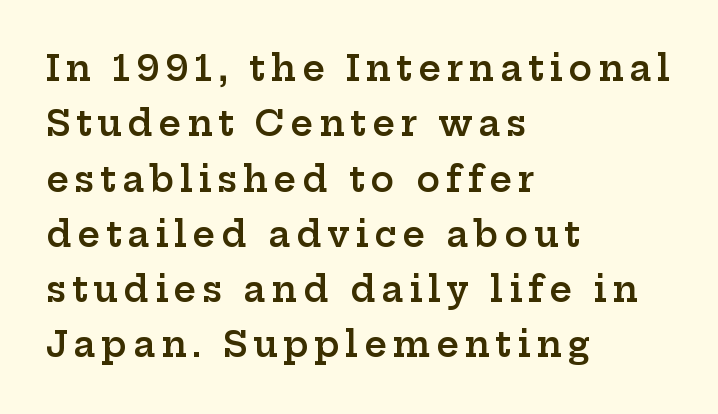
The image shows 35 px semibold, wide serif type, upright; set left-aligned, normal line spacing (1.58x), not underlined; low stroke contrast and a medium x-height.
